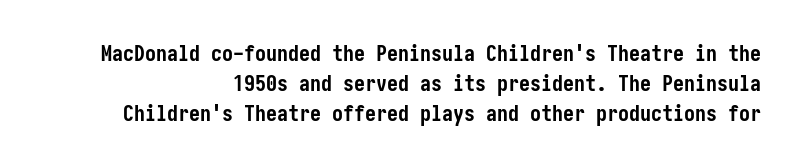
You can tell it's not italic because the verticals are truly vertical. Glyph-to-glyph distance matches everyday printed text. The letters are bold, with thick, heavy strokes. Unmarked baselines from the first word to the last.
